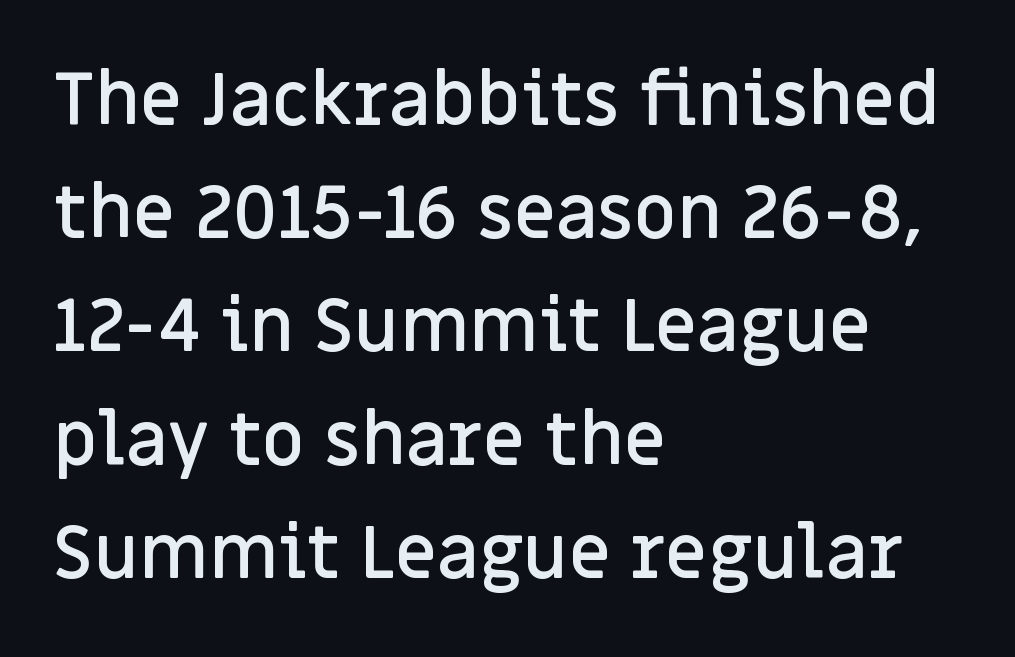
The image shows 74 px semibold sans-serif type, upright; set left-aligned, normal line spacing (1.53x), normal letter spacing, not underlined; low stroke contrast and a large x-height.
